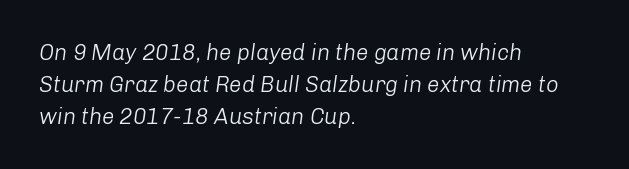
{"italic": "yes", "lean": "right", "slant_degrees": 8, "bold": "no", "underline": "no", "align": "left", "line_spacing": "normal", "line_spacing_ratio": 1.45, "letter_spacing": "normal", "letter_spacing_em": 0.0, "glyph_px": 22}
